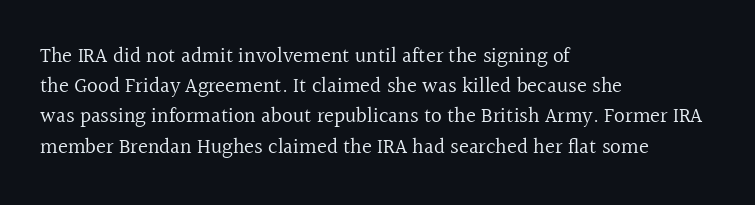
Regarding leading, the lines here are spaced in the standard way. Underline: absent. A classic flush-left, rag-right setting is used for this passage. Every character sits straight up, as roman type does.
